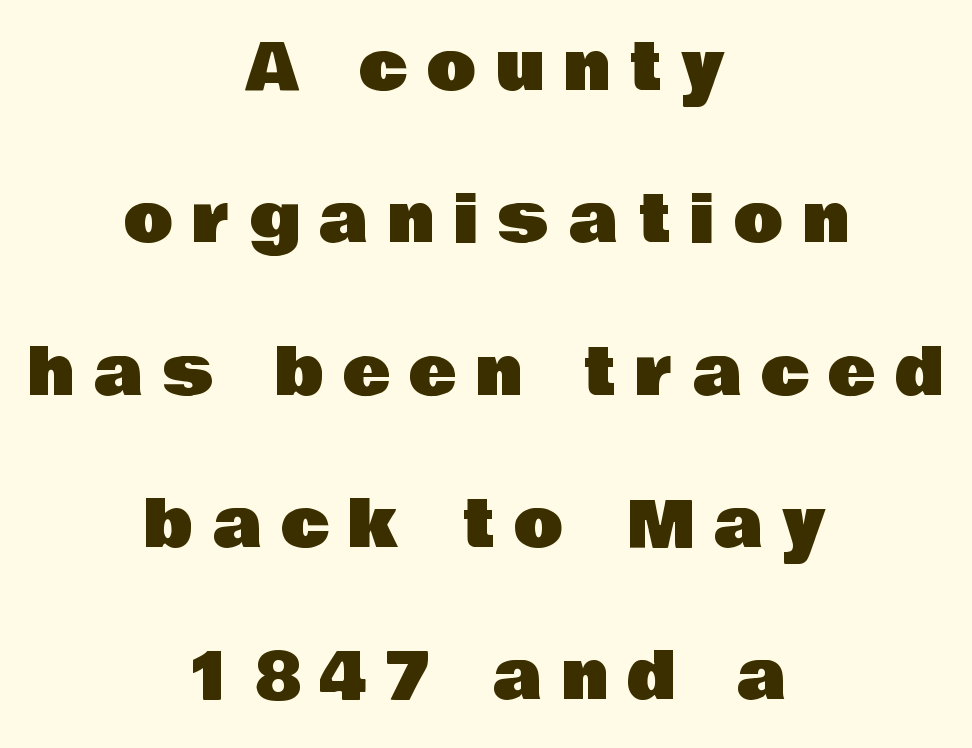
Q: Is the text italic (slanted)? A: No, it is upright.
Q: Is the typeface a serif or a sans-serif typeface? A: Sans-serif.
Q: Is the text underlined? A: No.
Q: How is the paragraph aligned? A: Centered.
Q: Is the spacing between letters normal or unusually wide? A: Unusually wide.
Q: Is the spacing between lines tight, normal or loose? A: Loose.
Q: Width (condensed, normal, or wide)? A: Normal.
Q: Stroke contrast? A: Low.
Q: x-height? A: Large.
Q: Monospaced? A: No.
